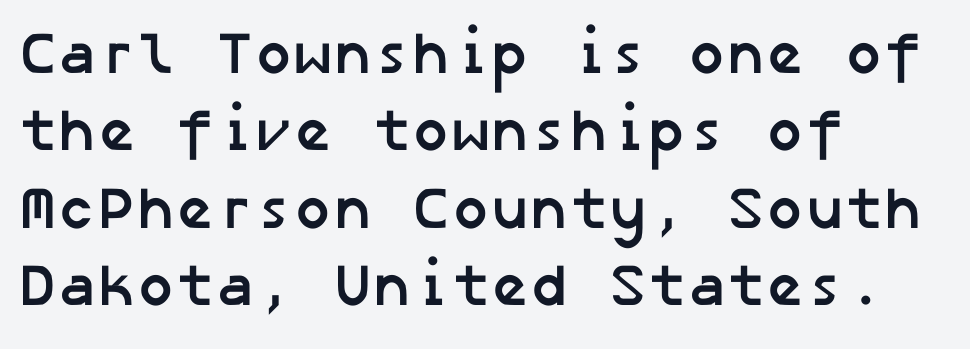
{"serif": "no", "bold": "yes", "weight": "semibold", "width": "normal", "stroke_contrast": "low", "x_height": "medium", "underline": "no", "align": "left", "line_spacing": "normal", "line_spacing_ratio": 1.31, "letter_spacing": "normal", "letter_spacing_em": 0.0, "glyph_px": 59}
